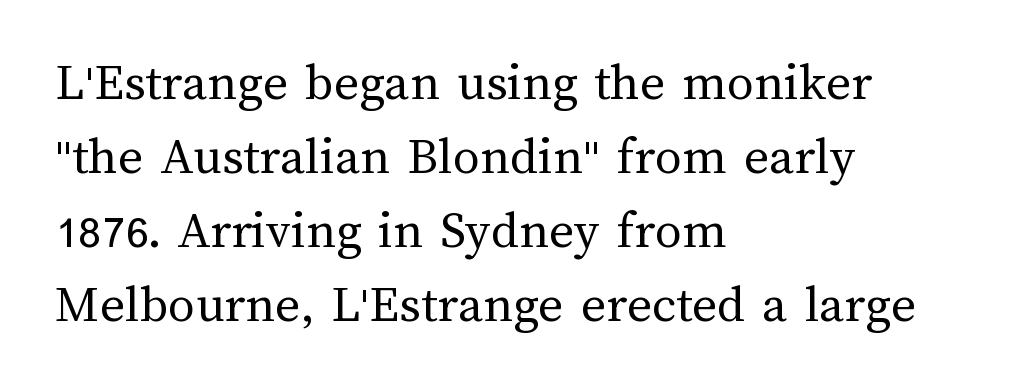
{"italic": "no", "bold": "no", "weight": "regular", "width": "normal", "stroke_contrast": "medium", "x_height": "medium", "monospaced": "no", "underline": "no", "align": "left", "line_spacing": "normal", "line_spacing_ratio": 1.37, "letter_spacing": "normal", "letter_spacing_em": 0.0, "glyph_px": 54}
